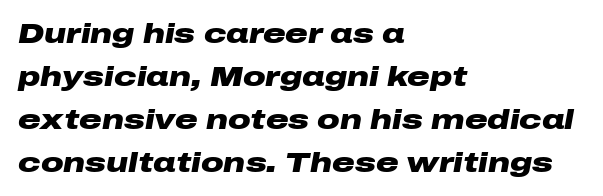
Q: Is the text bold? A: Yes.
Q: Is the text italic (slanted)? A: Yes, it leans right by about 10 degrees.
Q: Is the text underlined? A: No.
Q: How is the paragraph aligned? A: Left-aligned.
Q: Is the spacing between letters normal or unusually wide? A: Normal.
Q: Is the spacing between lines tight, normal or loose? A: Normal.
Q: Width (condensed, normal, or wide)? A: Wide.
Q: Stroke contrast? A: Low.
Q: x-height? A: Medium.
Q: Monospaced? A: No.
